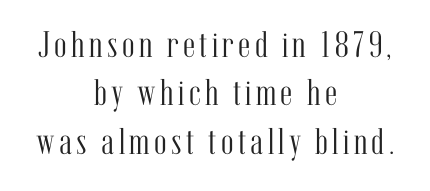
Q: Is the text bold? A: No.
Q: Is the text italic (slanted)? A: No, it is upright.
Q: Is the typeface a serif or a sans-serif typeface? A: Serif.
Q: Is the text underlined? A: No.
Q: How is the paragraph aligned? A: Centered.
Q: Is the spacing between lines tight, normal or loose? A: Normal.
Q: Width (condensed, normal, or wide)? A: Condensed.
Q: Stroke contrast? A: Medium.
Q: x-height? A: Medium.
Q: Monospaced? A: No.
